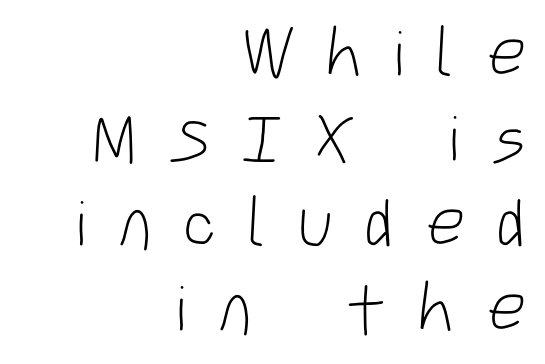
The image shows 68 px light, condensed sans-serif type; set right-aligned, normal line spacing (1.25x), unusually wide letter spacing (+0.46 em), not underlined; low stroke contrast and a large x-height.
